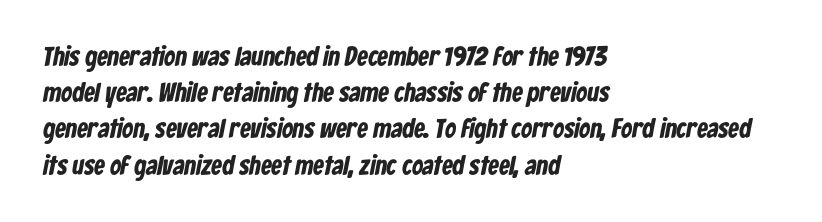
{"bold": "yes", "underline": "no", "align": "left", "line_spacing": "normal", "line_spacing_ratio": 1.34, "letter_spacing": "normal", "letter_spacing_em": 0.0, "glyph_px": 27}
